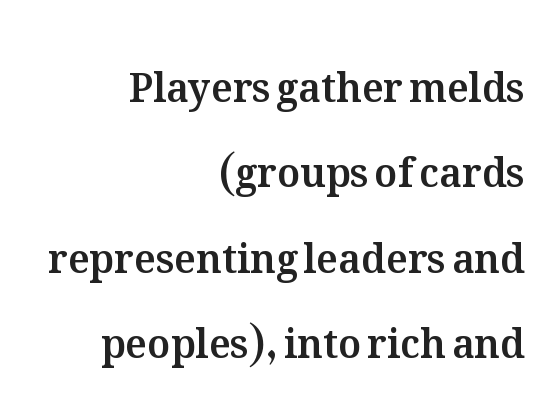
Q: Is the text italic (slanted)? A: No, it is upright.
Q: Is the text underlined? A: No.
Q: How is the paragraph aligned? A: Right-aligned.
Q: Is the spacing between letters normal or unusually wide? A: Normal.
Q: Is the spacing between lines tight, normal or loose? A: Loose.
Q: Width (condensed, normal, or wide)? A: Normal.
Q: Stroke contrast? A: Medium.
Q: x-height? A: Medium.
Q: Monospaced? A: No.
